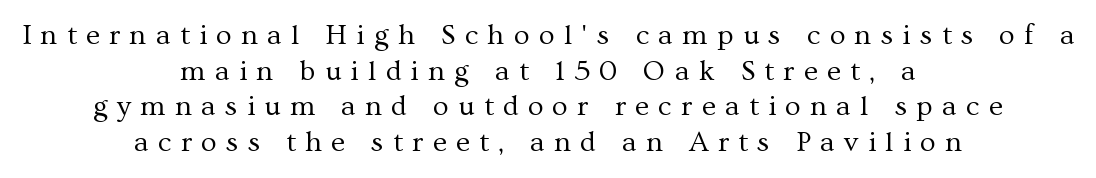
Q: Is the text bold? A: No.
Q: Is the text italic (slanted)? A: No, it is upright.
Q: Is the typeface a serif or a sans-serif typeface? A: Serif.
Q: Is the text underlined? A: No.
Q: How is the paragraph aligned? A: Centered.
Q: Is the spacing between letters normal or unusually wide? A: Unusually wide.
Q: Width (condensed, normal, or wide)? A: Normal.
Q: Stroke contrast? A: Medium.
Q: x-height? A: Medium.
Q: Monospaced? A: No.
